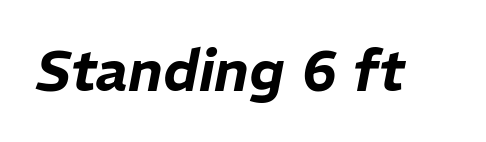
{"italic": "yes", "lean": "right", "slant_degrees": 11, "width": "normal", "stroke_contrast": "low", "x_height": "medium", "monospaced": "no", "underline": "no", "letter_spacing": "normal", "letter_spacing_em": 0.0, "glyph_px": 57}
